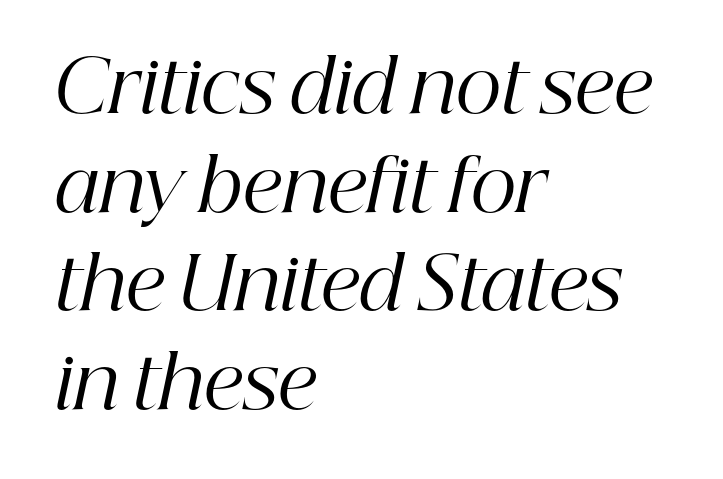
{"serif": "yes", "italic": "yes", "lean": "right", "slant_degrees": 12, "bold": "no", "weight": "regular", "width": "normal", "stroke_contrast": "high", "x_height": "medium", "monospaced": "no", "underline": "no", "align": "left", "line_spacing": "normal", "line_spacing_ratio": 1.37, "letter_spacing": "normal", "letter_spacing_em": 0.0, "glyph_px": 72}
